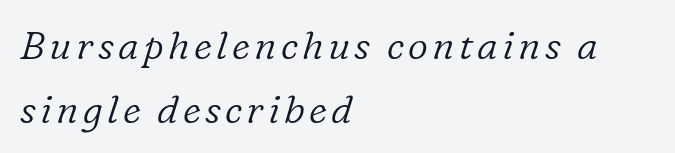
Q: Is the text bold? A: No.
Q: Is the text italic (slanted)? A: Yes, it leans right by about 16 degrees.
Q: Is the typeface a serif or a sans-serif typeface? A: Serif.
Q: Is the text underlined? A: No.
Q: How is the paragraph aligned? A: Left-aligned.
Q: Is the spacing between lines tight, normal or loose? A: Normal.
Q: Width (condensed, normal, or wide)? A: Normal.
Q: Stroke contrast? A: Low.
Q: x-height? A: Medium.
Q: Monospaced? A: No.
